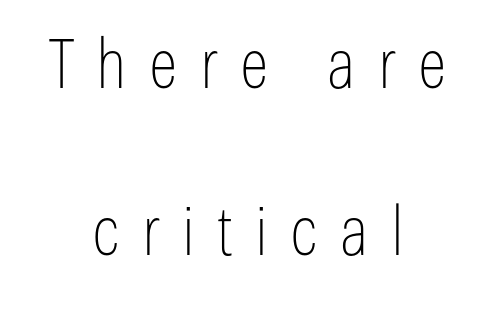
Q: Is the text bold? A: No.
Q: Is the text italic (slanted)? A: No, it is upright.
Q: Is the typeface a serif or a sans-serif typeface? A: Sans-serif.
Q: Is the text underlined? A: No.
Q: How is the paragraph aligned? A: Centered.
Q: Is the spacing between letters normal or unusually wide? A: Unusually wide.
Q: Is the spacing between lines tight, normal or loose? A: Loose.
Q: Width (condensed, normal, or wide)? A: Condensed.
Q: Stroke contrast? A: Low.
Q: x-height? A: Medium.
Q: Monospaced? A: No.
